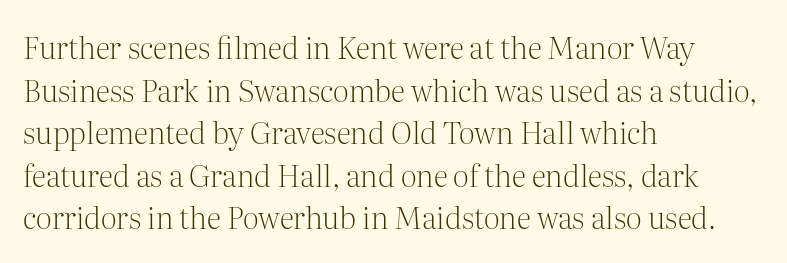
Q: Is the text bold? A: No.
Q: Is the text italic (slanted)? A: No, it is upright.
Q: Is the typeface a serif or a sans-serif typeface? A: Serif.
Q: Is the text underlined? A: No.
Q: How is the paragraph aligned? A: Left-aligned.
Q: Is the spacing between letters normal or unusually wide? A: Normal.
Q: Is the spacing between lines tight, normal or loose? A: Normal.
Q: Width (condensed, normal, or wide)? A: Normal.
Q: Stroke contrast? A: Medium.
Q: x-height? A: Medium.
Q: Monospaced? A: No.
